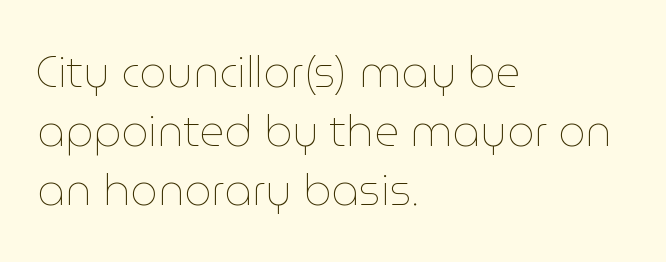
Q: Is the text bold? A: No.
Q: Is the text italic (slanted)? A: No, it is upright.
Q: Is the text underlined? A: No.
Q: How is the paragraph aligned? A: Left-aligned.
Q: Is the spacing between letters normal or unusually wide? A: Normal.
Q: Is the spacing between lines tight, normal or loose? A: Normal.
Q: Width (condensed, normal, or wide)? A: Normal.
Q: Stroke contrast? A: Low.
Q: x-height? A: Medium.
Q: Monospaced? A: No.
